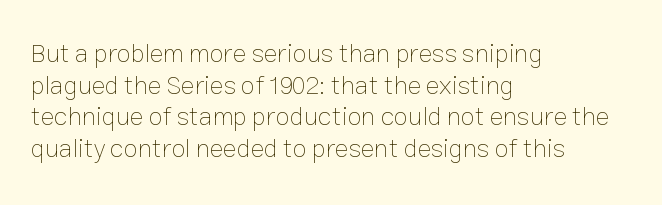
{"italic": "no", "bold": "no", "underline": "no", "align": "left", "line_spacing_ratio": 1.22, "letter_spacing": "normal", "letter_spacing_em": 0.0, "glyph_px": 26}
